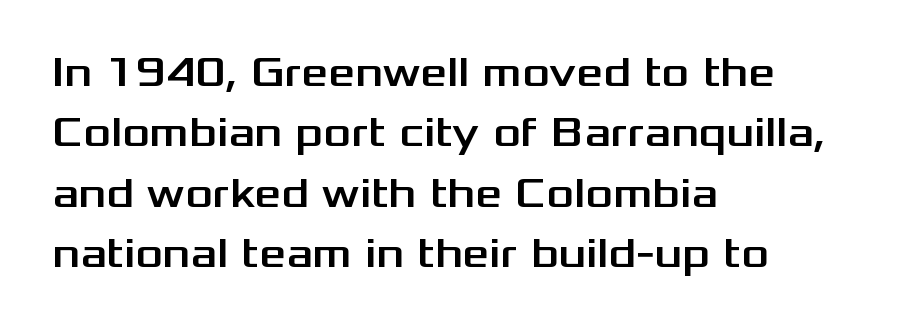
{"serif": "no", "italic": "no", "width": "wide", "stroke_contrast": "medium", "x_height": "medium", "monospaced": "no", "underline": "no", "align": "left", "line_spacing": "normal", "line_spacing_ratio": 1.44, "letter_spacing": "normal", "letter_spacing_em": 0.0, "glyph_px": 42}
